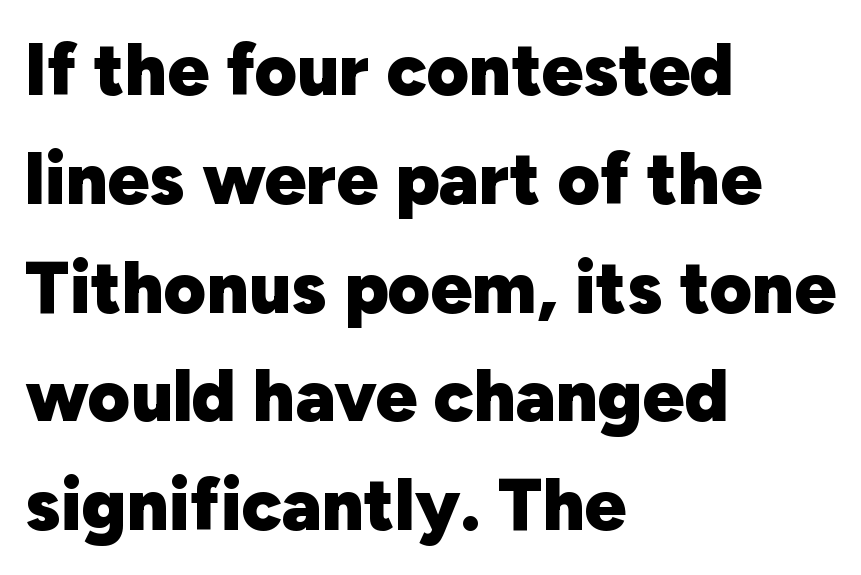
Students, this is bold: see how much ink each stroke carries. One-word summary of the alignment: left. Honestly, the row spacing looks completely unremarkable. Varying glyph widths throughout — classic text-font behaviour. Check the space under the baseline: it is left empty.
